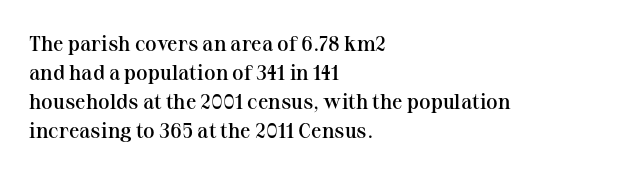
These lines keep a tight, regular rhythm from letter to letter. If you drew a ruler down the left edge, every line would touch it. Compared with an ordinary text face, these strokes are moderately heavier — a semibold. Whoever set this chose a conventional vertical rhythm. The glyphs are unaccompanied by any horizontal stroke below them.
